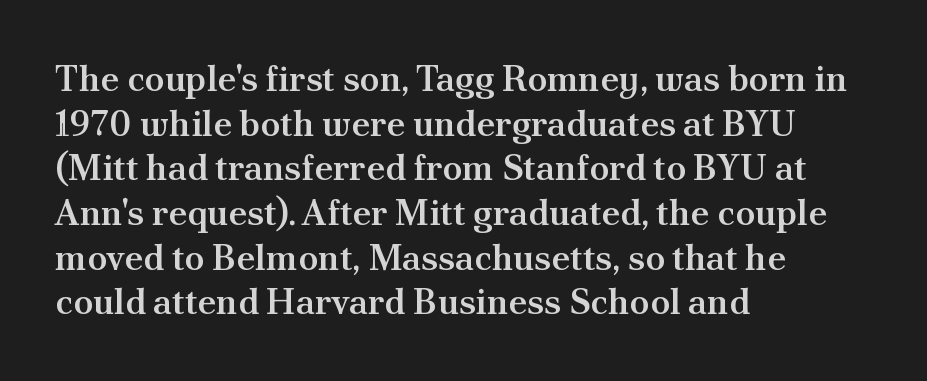
{"serif": "yes", "italic": "no", "bold": "semi", "weight": "semibold", "width": "normal", "stroke_contrast": "medium", "x_height": "small", "monospaced": "no", "underline": "no", "align": "left", "line_spacing_ratio": 1.24, "letter_spacing": "normal", "letter_spacing_em": 0.0, "glyph_px": 36}
